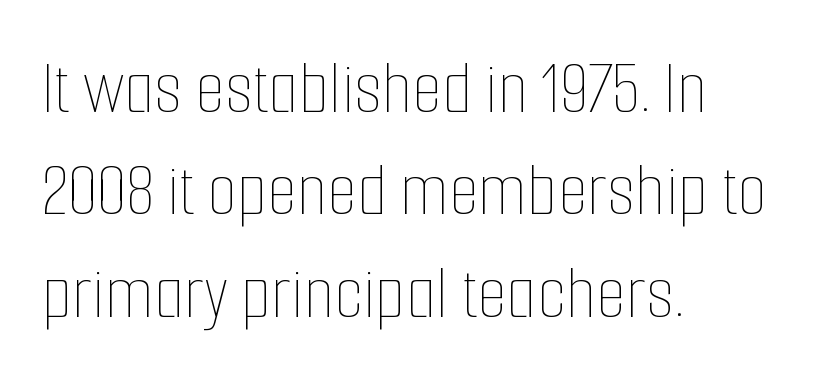
The image shows 77 px thin, condensed type, upright; set left-aligned, normal line spacing (1.33x), normal letter spacing, not underlined; low stroke contrast and a medium x-height.
